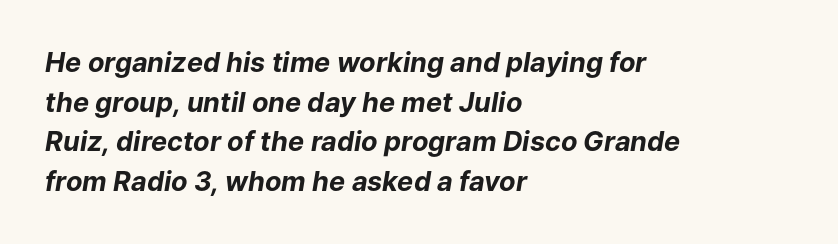
The image shows 27 px bold type, italic (leaning right); set left-aligned, normal line spacing (1.47x), normal letter spacing, not underlined.
